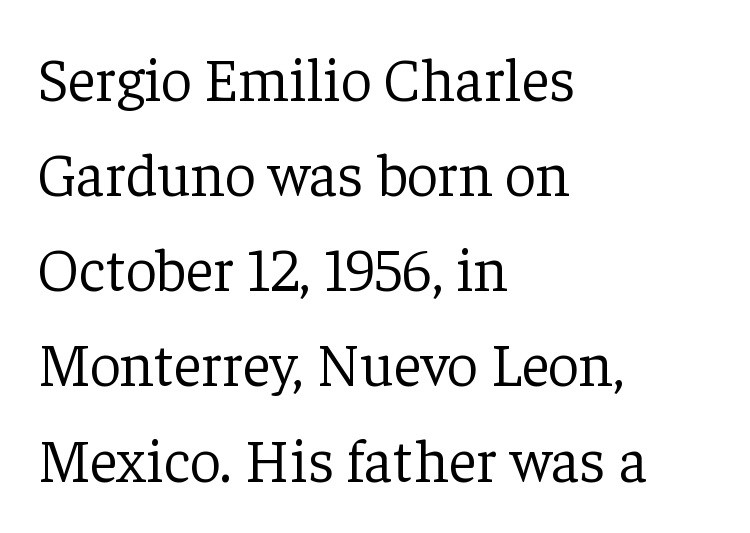
Is this a fixed-width face? No — the glyphs have proportional, varying widths. Between one letter and the next there's only the usual sliver of space. The vertical gap from one line to the next is medium. Rule under the text: the space is simply empty. It's the straight-up-and-down kind of type.
